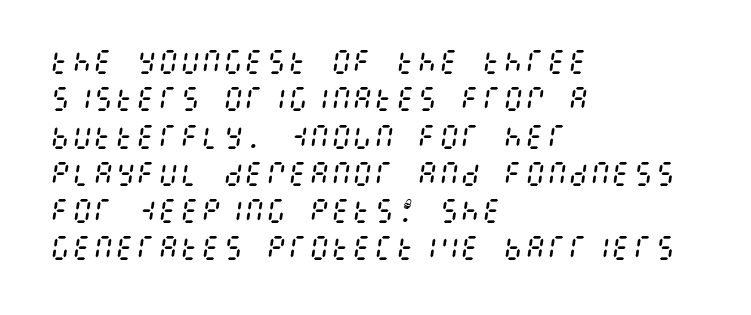
These lines sit exactly where default settings would place them. This rendering features lettering with no underline. The face used here is rendered with its standard letterfit. Compared with a centered layout, this one pins lines to the left instead. Does the lettering tilt? It does — this is italic. Bold? No — there's no thickening of the strokes.
